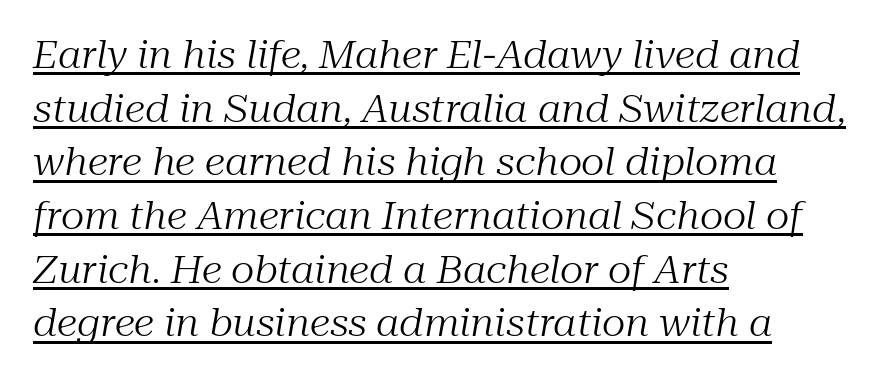
{"serif": "yes", "italic": "yes", "lean": "right", "slant_degrees": 10, "bold": "no", "weight": "regular", "width": "normal", "stroke_contrast": "medium", "x_height": "medium", "monospaced": "no", "underline": "yes", "align": "left", "line_spacing": "normal", "line_spacing_ratio": 1.45, "letter_spacing": "normal", "letter_spacing_em": 0.0, "glyph_px": 37}
